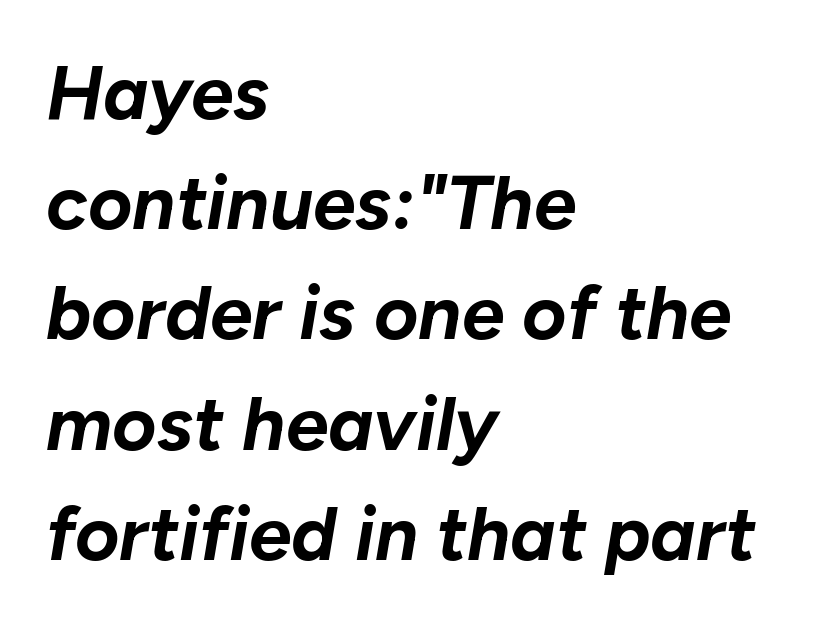
{"italic": "yes", "lean": "right", "slant_degrees": 10, "bold": "yes", "weight": "bold", "width": "normal", "stroke_contrast": "low", "x_height": "medium", "monospaced": "no", "underline": "no", "align": "left", "line_spacing": "normal", "line_spacing_ratio": 1.45, "letter_spacing": "normal", "letter_spacing_em": 0.0, "glyph_px": 76}
